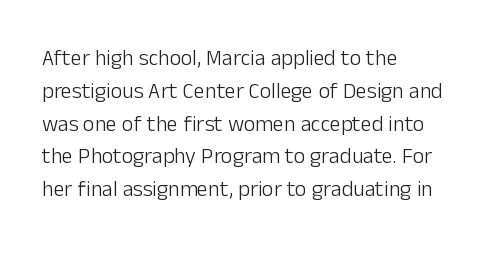
Descender tails drop into unmarked territory. Vertically, the passage feels balanced, rows spaced as you'd expect. The typesetter chose a ragged-right arrangement here. The typography opts for an upright posture over an oblique one. The rendering keeps characters at their native spacing. Stroke mass is kept to a normal reading level or below.
